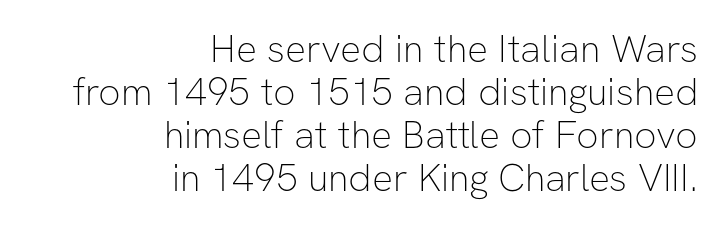
Q: Is the text bold? A: No.
Q: Is the text italic (slanted)? A: No, it is upright.
Q: Is the typeface a serif or a sans-serif typeface? A: Sans-serif.
Q: Is the text underlined? A: No.
Q: How is the paragraph aligned? A: Right-aligned.
Q: Is the spacing between letters normal or unusually wide? A: Normal.
Q: Is the spacing between lines tight, normal or loose? A: Tight.
Q: Width (condensed, normal, or wide)? A: Normal.
Q: Stroke contrast? A: Low.
Q: x-height? A: Medium.
Q: Monospaced? A: No.
